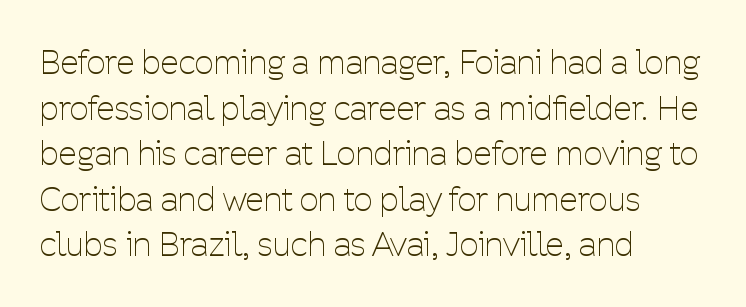
The image shows 33 px thin, condensed sans-serif type, upright; set left-aligned, normal line spacing (1.38x), normal letter spacing, not underlined; low stroke contrast and a medium x-height.
